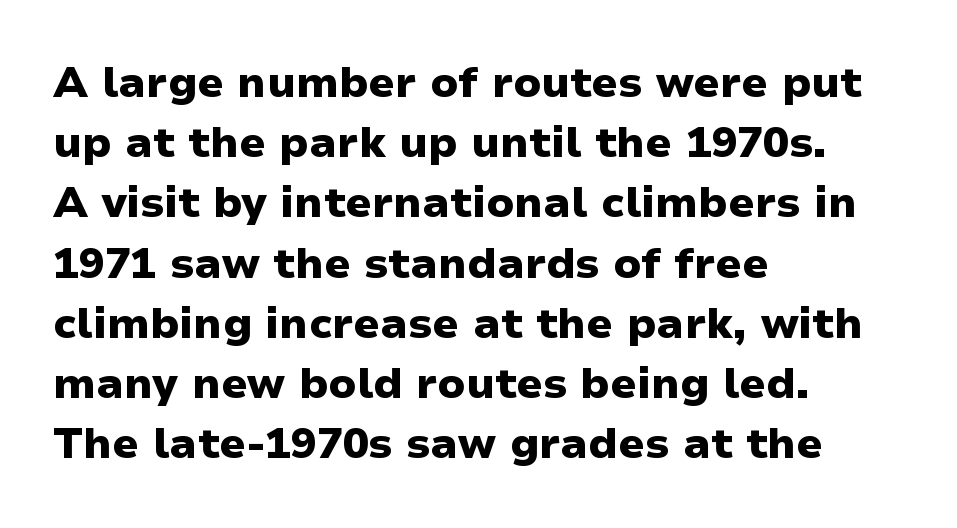
{"serif": "no", "italic": "no", "bold": "yes", "weight": "heavy", "width": "normal", "stroke_contrast": "low", "x_height": "medium", "monospaced": "no", "underline": "no", "align": "left", "line_spacing": "normal", "line_spacing_ratio": 1.4, "letter_spacing": "normal", "letter_spacing_em": 0.0, "glyph_px": 43}
